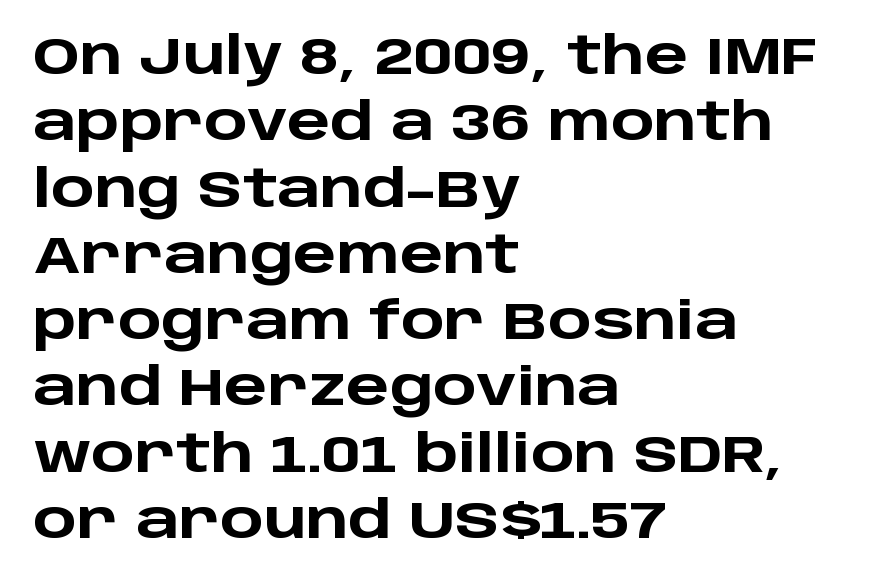
{"serif": "no", "italic": "no", "bold": "yes", "weight": "heavy", "width": "wide", "stroke_contrast": "low", "x_height": "large", "monospaced": "no", "underline": "no", "align": "left", "line_spacing": "normal", "line_spacing_ratio": 1.3, "letter_spacing": "normal", "letter_spacing_em": 0.0, "glyph_px": 51}
